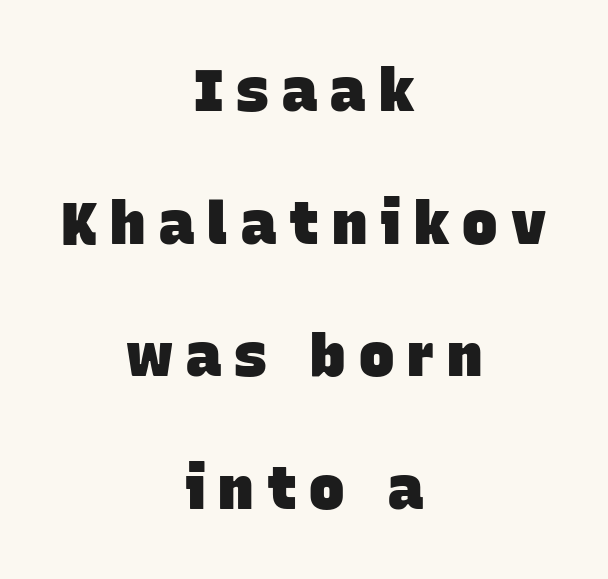
This sample is center-justified, so both line endings float freely. Has an underline been added? It has not. Stroke terminals: plain, sans-serif. The face used here is proportionally spaced, like ordinary book or web type. Honestly, the letter spacing is so wide it's the main thing you notice.
